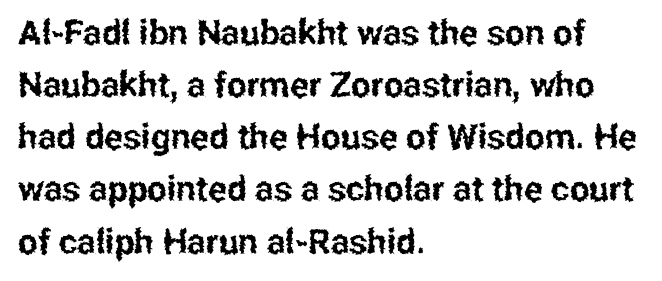
Classification — sans serif. These lines are rendered in a variable-pitch font. Leftover space on each line is placed entirely after the last word. The glyphs are unaccompanied by any horizontal stroke below them.
